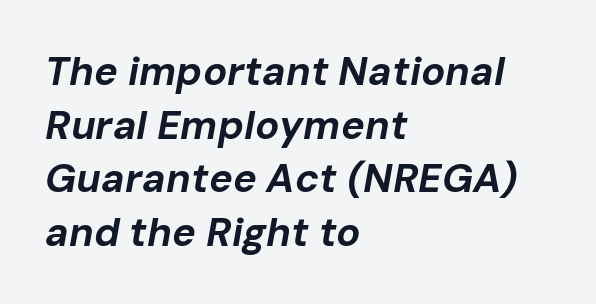
Compared with typical body copy, the letter spacing here is the same. This sample has the flowing, uneven cadence of proportional lettering. Quick note: interline space is typical. What weight is shown? A full bold with thick strokes.
